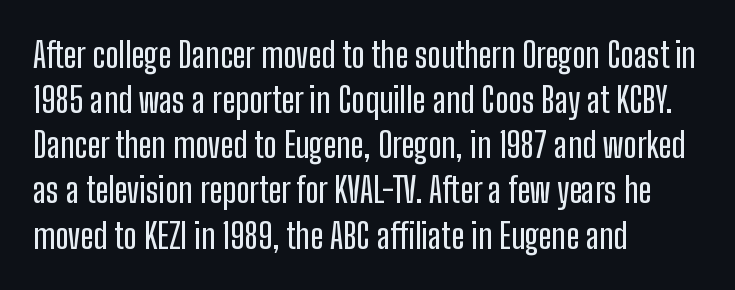
The image shows 35 px condensed sans-serif type, upright; set left-aligned, normal line spacing (1.29x), normal letter spacing, not underlined; low stroke contrast and a medium x-height.
